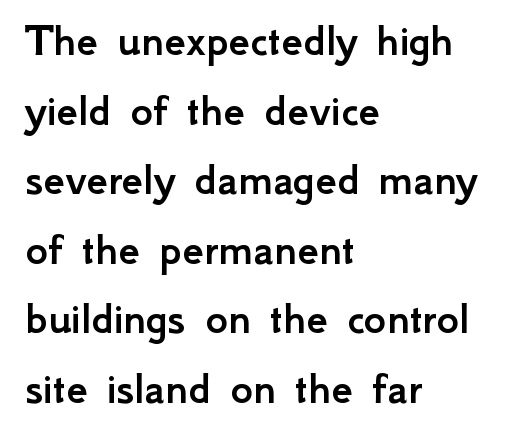
The image shows 48 px sans-serif type, upright; set left-aligned, normal line spacing (1.45x), normal letter spacing, not underlined; low stroke contrast and a small x-height.
